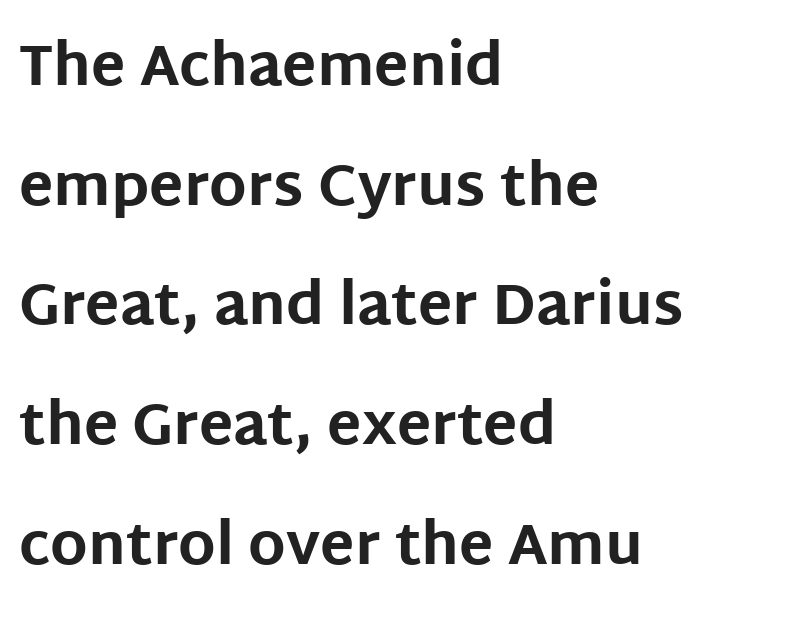
Q: Is the text bold? A: Yes.
Q: Is the text italic (slanted)? A: No, it is upright.
Q: Is the typeface a serif or a sans-serif typeface? A: Sans-serif.
Q: Is the text underlined? A: No.
Q: How is the paragraph aligned? A: Left-aligned.
Q: Is the spacing between letters normal or unusually wide? A: Normal.
Q: Is the spacing between lines tight, normal or loose? A: Loose.
Q: Width (condensed, normal, or wide)? A: Normal.
Q: Stroke contrast? A: Low.
Q: x-height? A: Large.
Q: Monospaced? A: No.
